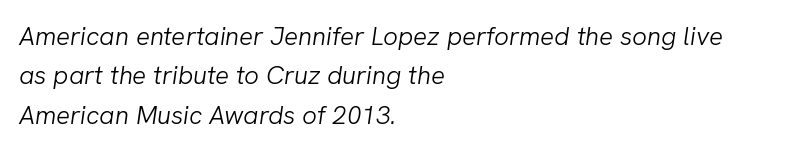
{"italic": "yes", "lean": "right", "slant_degrees": 8, "bold": "no", "underline": "no", "align": "left", "line_spacing": "normal", "line_spacing_ratio": 1.51, "letter_spacing": "normal", "letter_spacing_em": 0.0, "glyph_px": 26}
